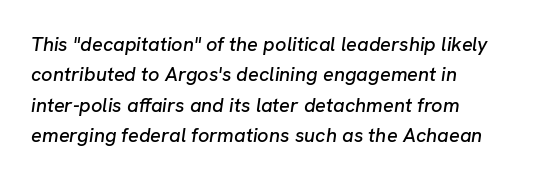
The image shows 20 px text type, italic (leaning right); set left-aligned, normal line spacing (1.52x), normal letter spacing, not underlined.
